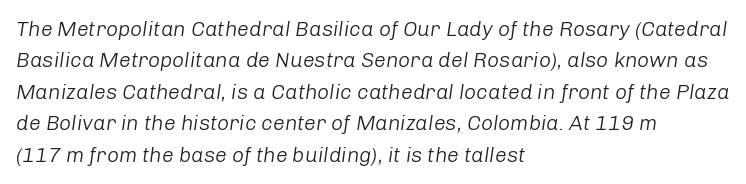
Every character sits at an angle, as italics do. Here the glyphs are tracked normally, forming tight word shapes. A normal amount of white space separates one row of letters from the next. Alignment: flush left. Compared with a typical body face, this is equally light or lighter still. Check under the words: just untouched page.
